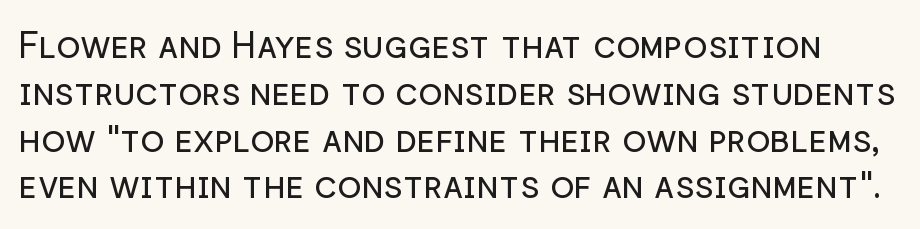
{"serif": "no", "italic": "no", "bold": "no", "weight": "regular", "width": "normal", "stroke_contrast": "low", "x_height": "medium", "monospaced": "no", "underline": "no", "line_spacing": "normal", "line_spacing_ratio": 1.3, "letter_spacing": "normal", "letter_spacing_em": 0.0, "glyph_px": 36}
